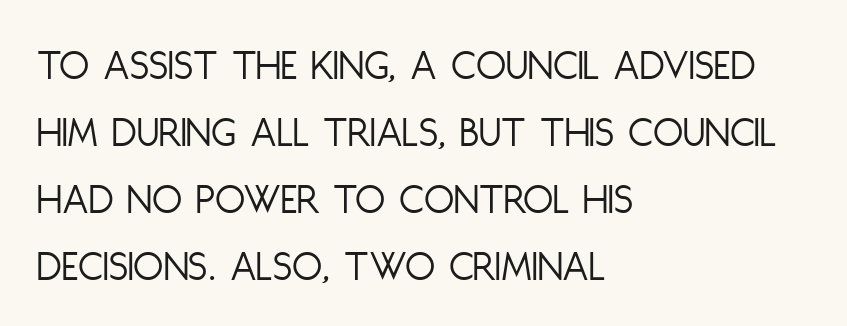
The image shows 44 px light, condensed sans-serif type, upright; set left-aligned, normal line spacing (1.52x), normal letter spacing, not underlined; low stroke contrast and a large x-height.
